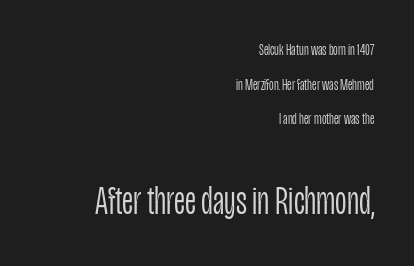
The image shows 40 px light, condensed sans-serif type, upright; set right-aligned, loose line spacing (2.17x), normal letter spacing, not underlined; the second (bottom) block is 2.5x larger; low stroke contrast and a large x-height.
